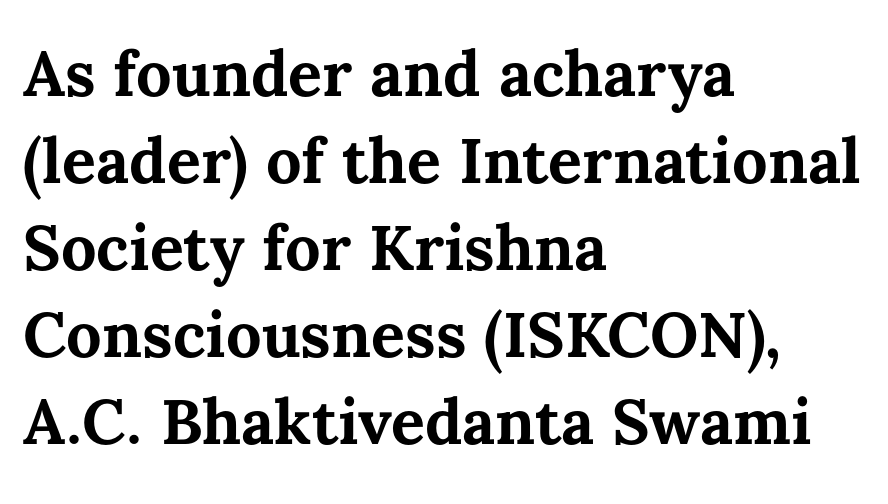
The image shows 63 px bold type, upright; set left-aligned, normal line spacing (1.38x), normal letter spacing, not underlined; medium stroke contrast and a medium x-height.
